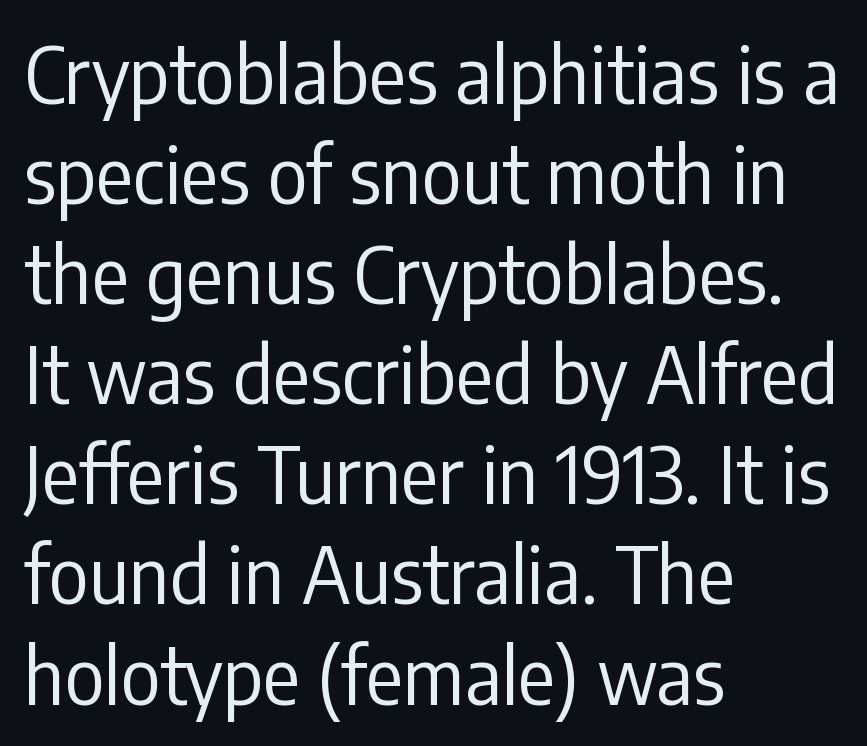
A bare baseline throughout the passage. The face used here is a sans, in the tradition of grotesques and geometrics. Summary of weight: not heavy and not bold. Honestly, the letter spacing is just normal — you wouldn't notice it.
